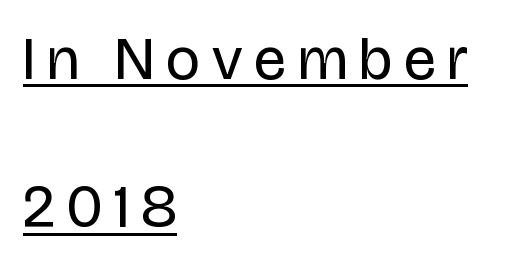
The image shows 60 px regular-weight, condensed sans-serif type, upright; set left-aligned, loose line spacing (2.47x), unusually wide letter spacing (+0.2 em), underlined; low stroke contrast and a large x-height.
